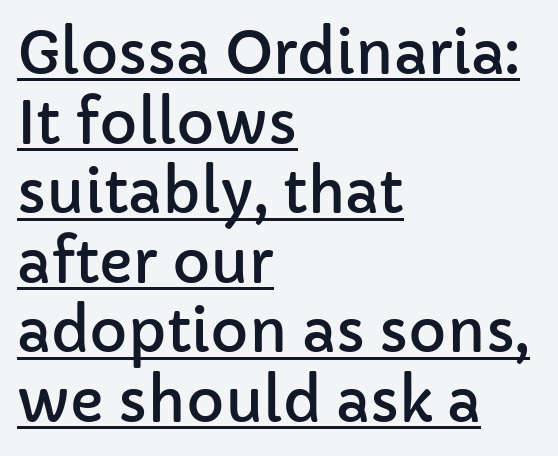
{"serif": "no", "italic": "no", "width": "normal", "stroke_contrast": "low", "x_height": "medium", "monospaced": "no", "underline": "yes", "align": "left", "line_spacing_ratio": 1.2, "letter_spacing": "normal", "letter_spacing_em": 0.0, "glyph_px": 58}
